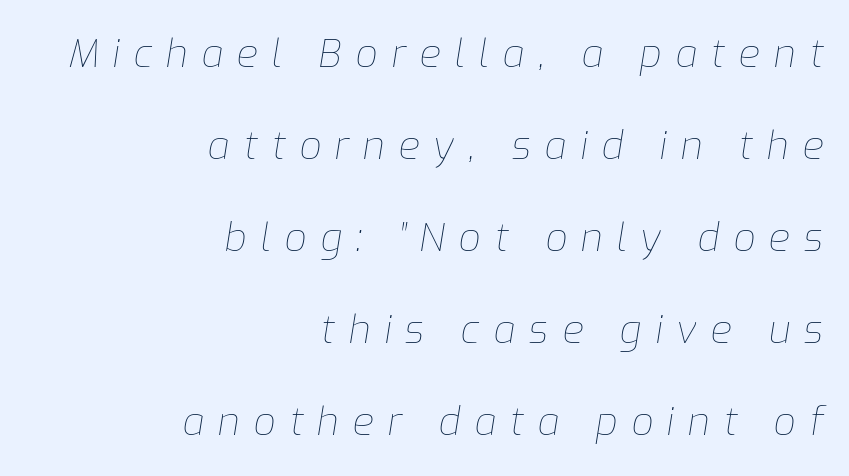
The paragraph has a hard right edge and a soft left edge. The axis of the letterforms is tilted away from vertical. Honestly, the letter spacing is so wide it's the main thing you notice. The letterforms sit at book weight or below. A great deal of white space separates one row of letters from the next.
